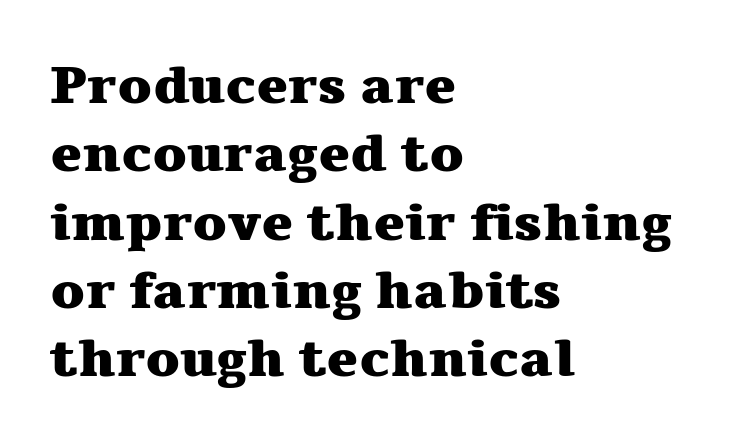
{"serif": "yes", "italic": "no", "bold": "yes", "weight": "heavy", "width": "wide", "stroke_contrast": "medium", "x_height": "medium", "monospaced": "no", "underline": "no", "align": "left", "line_spacing": "normal", "line_spacing_ratio": 1.29, "letter_spacing": "normal", "letter_spacing_em": 0.0, "glyph_px": 53}
